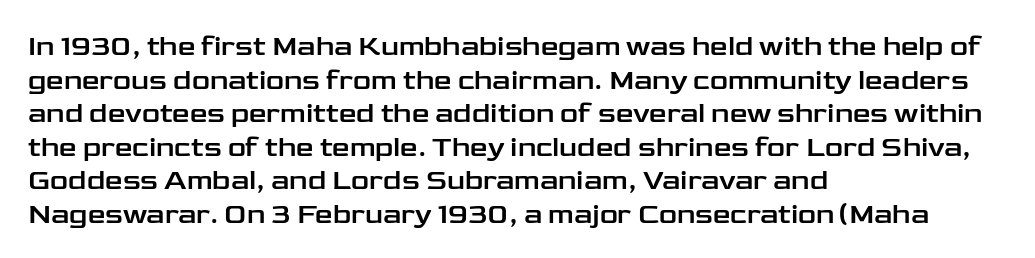
Glance below the letters and you will spot only blank space. Proportional: the letters do not fall into vertical columns. Inter-character spacing is left at the font's built-in metrics. The designer went with a sans here, leaving each stem footless.
